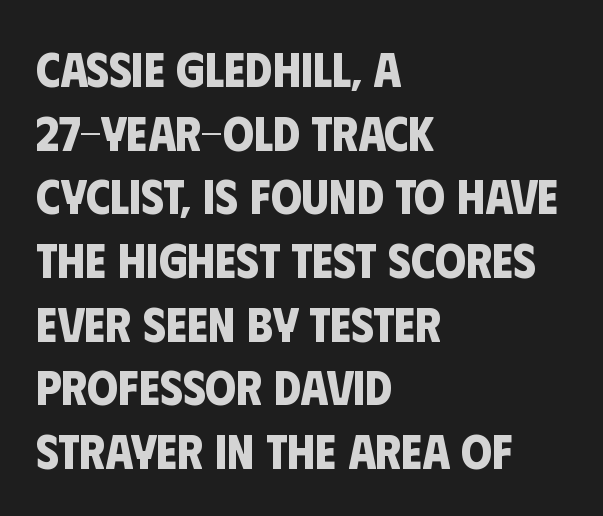
{"serif": "no", "bold": "yes", "weight": "bold", "width": "condensed", "stroke_contrast": "low", "x_height": "large", "monospaced": "no", "underline": "no", "align": "left", "line_spacing": "normal", "line_spacing_ratio": 1.3, "letter_spacing": "normal", "letter_spacing_em": 0.0, "glyph_px": 49}
